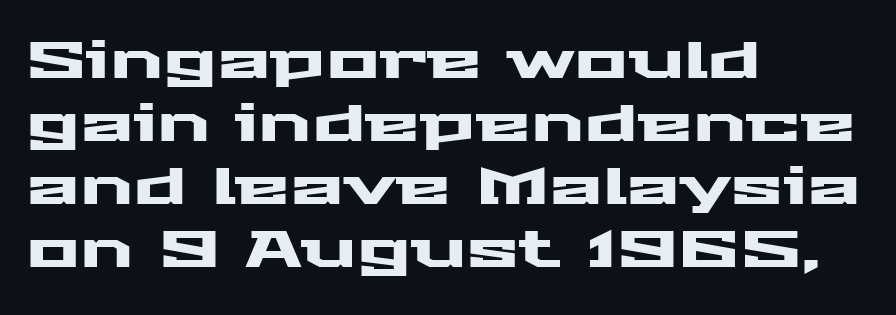
{"serif": "no", "italic": "no", "width": "wide", "stroke_contrast": "medium", "x_height": "medium", "monospaced": "no", "underline": "no", "align": "left", "line_spacing": "normal", "line_spacing_ratio": 1.26, "letter_spacing": "normal", "letter_spacing_em": 0.0, "glyph_px": 50}
